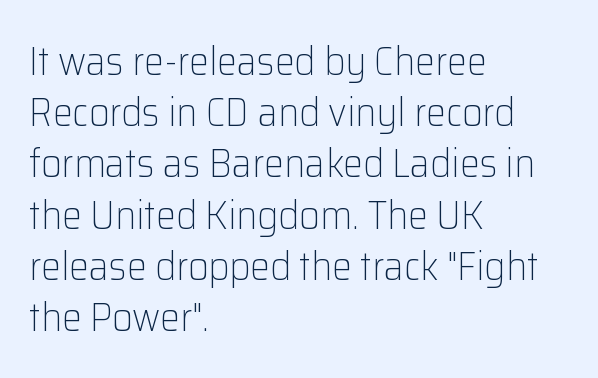
No word sits above an underline. This sample has the flowing, uneven cadence of proportional lettering. The ragged edge is on the right, which tells us the setting is flush left. The axis of the letterforms is exactly vertical. Default kerning and tracking; the words read as compact shapes. Weight: not bold — regular or lighter.
